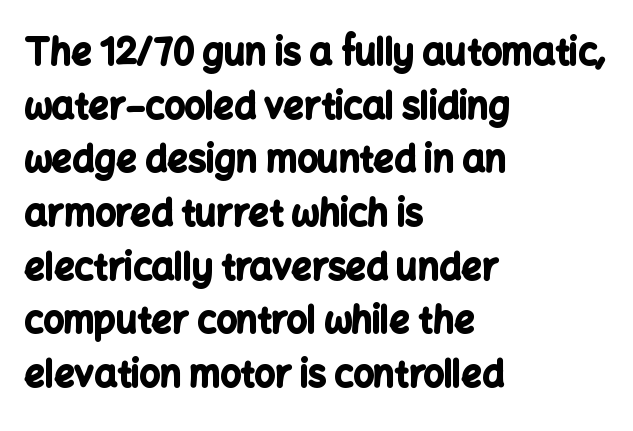
Q: Is the text bold? A: Yes.
Q: Is the text italic (slanted)? A: No, it is upright.
Q: Is the typeface a serif or a sans-serif typeface? A: Sans-serif.
Q: Is the text underlined? A: No.
Q: How is the paragraph aligned? A: Left-aligned.
Q: Is the spacing between letters normal or unusually wide? A: Normal.
Q: Is the spacing between lines tight, normal or loose? A: Normal.
Q: Width (condensed, normal, or wide)? A: Normal.
Q: Stroke contrast? A: Low.
Q: x-height? A: Medium.
Q: Monospaced? A: No.
